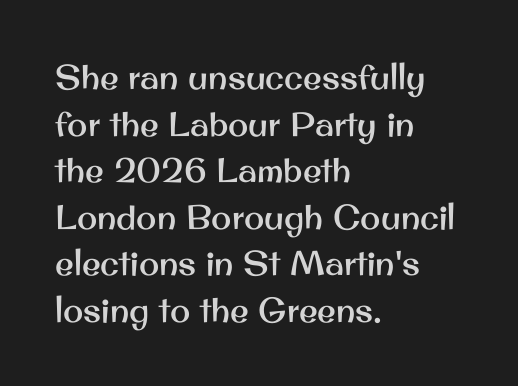
This sample is left-justified, so line endings fall wherever the words run out. Underline: absent. The letters stand upright; this is a roman face. Varying glyph widths throughout — classic text-font behaviour.
